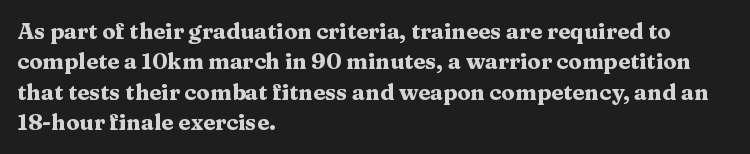
{"italic": "no", "bold": "yes", "underline": "no", "align": "left", "line_spacing": "normal", "line_spacing_ratio": 1.38, "letter_spacing": "normal", "letter_spacing_em": 0.0, "glyph_px": 22}
